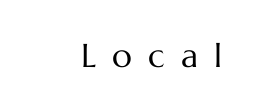
Each stroke keeps to a modest, everyday thickness or less. The face used here is rendered with a markedly widened letterfit. Designer's note — italics off, roman on. A clean baseline with only descenders dipping below it. Looks like regular typesetting: each glyph gets only the width it needs.
